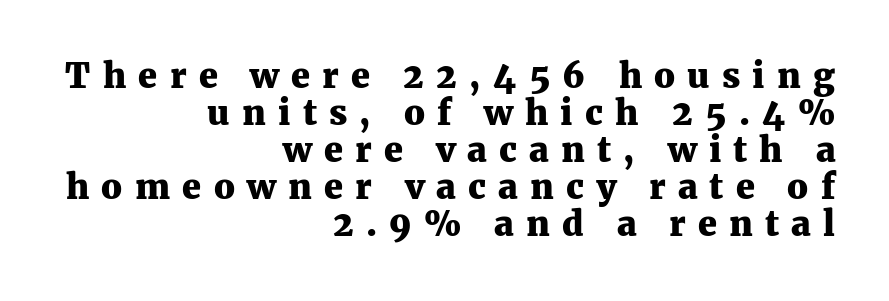
Q: Is the text bold? A: Yes.
Q: Is the text italic (slanted)? A: No, it is upright.
Q: Is the typeface a serif or a sans-serif typeface? A: Serif.
Q: Is the text underlined? A: No.
Q: How is the paragraph aligned? A: Right-aligned.
Q: Is the spacing between letters normal or unusually wide? A: Unusually wide.
Q: Is the spacing between lines tight, normal or loose? A: Tight.
Q: Width (condensed, normal, or wide)? A: Normal.
Q: Stroke contrast? A: Medium.
Q: x-height? A: Medium.
Q: Monospaced? A: No.
